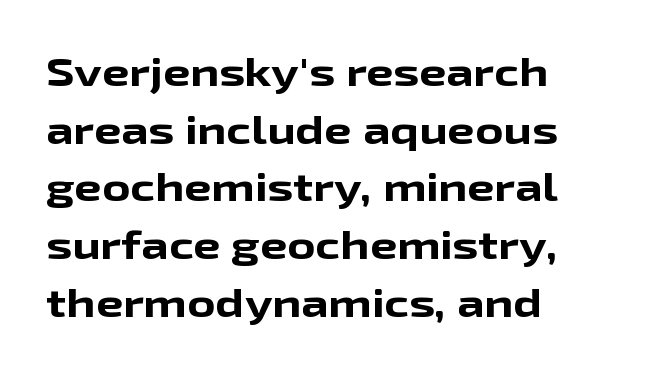
Q: Is the text bold? A: Yes.
Q: Is the text italic (slanted)? A: No, it is upright.
Q: Is the typeface a serif or a sans-serif typeface? A: Sans-serif.
Q: Is the text underlined? A: No.
Q: How is the paragraph aligned? A: Left-aligned.
Q: Is the spacing between letters normal or unusually wide? A: Normal.
Q: Is the spacing between lines tight, normal or loose? A: Normal.
Q: Width (condensed, normal, or wide)? A: Wide.
Q: Stroke contrast? A: Low.
Q: x-height? A: Medium.
Q: Monospaced? A: No.
